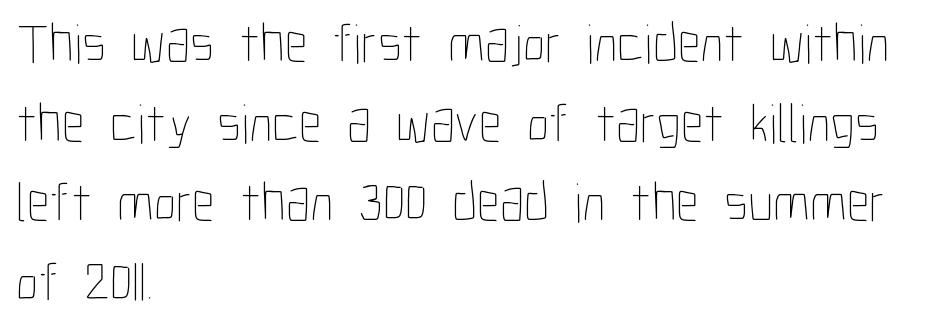
Q: Is the text bold? A: No.
Q: Is the text italic (slanted)? A: No, it is upright.
Q: Is the text underlined? A: No.
Q: How is the paragraph aligned? A: Left-aligned.
Q: Is the spacing between letters normal or unusually wide? A: Normal.
Q: Is the spacing between lines tight, normal or loose? A: Normal.
Q: Width (condensed, normal, or wide)? A: Condensed.
Q: Stroke contrast? A: Low.
Q: x-height? A: Medium.
Q: Monospaced? A: No.
